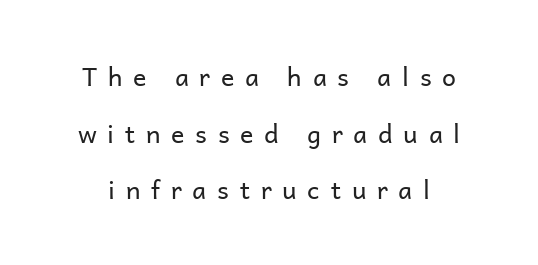
The image shows 25 px text type, upright; set loose line spacing (2.27x), unusually wide letter spacing (+0.43 em), not underlined.
